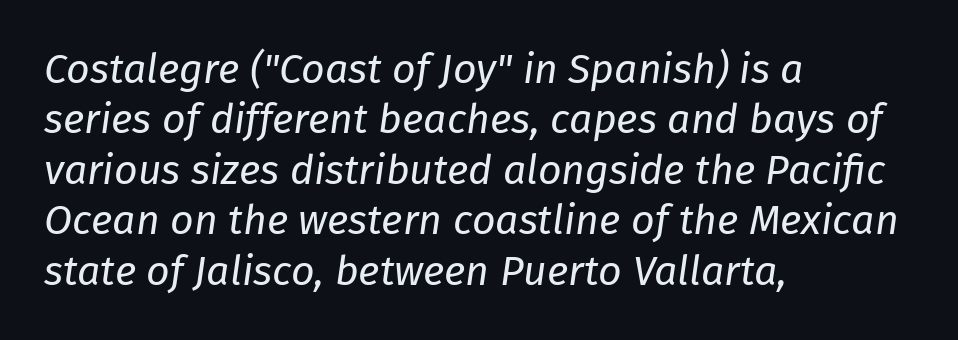
The passage shown is not bold in any degree. Slanted lettering throughout. The lines in this sample share a left origin and differ only in where they stop. This sample uses plain, unmodified letter spacing.
